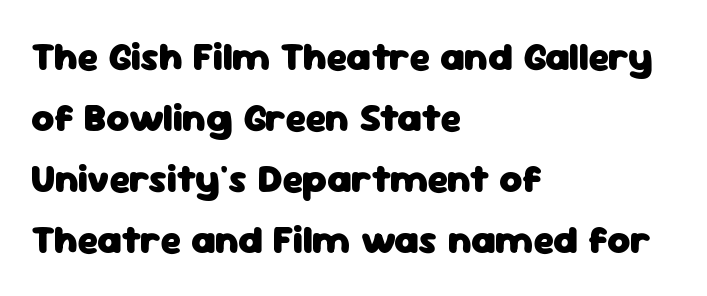
Each glyph is drawn with heavy, bold strokes. Think of a printed novel: that variable character pitch is what you see here. Compared with typical paragraphs, the rows here are spaced about the same. Letters rest on an invisible, unmarked baseline.
